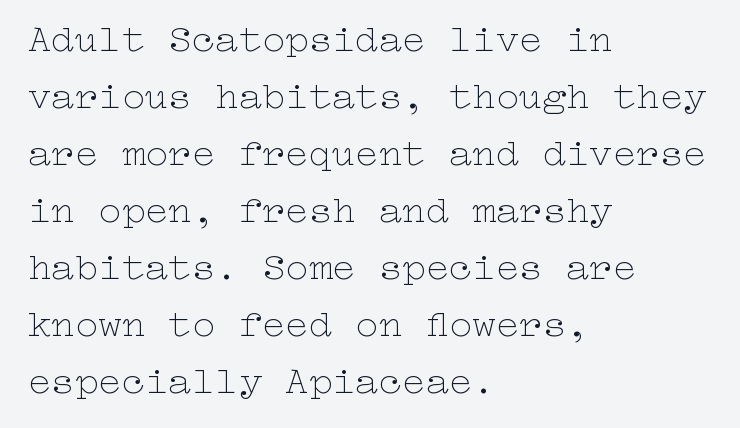
Q: Is the text bold? A: No.
Q: Is the text italic (slanted)? A: No, it is upright.
Q: Is the text underlined? A: No.
Q: How is the paragraph aligned? A: Left-aligned.
Q: Is the spacing between letters normal or unusually wide? A: Normal.
Q: Is the spacing between lines tight, normal or loose? A: Normal.
Q: Width (condensed, normal, or wide)? A: Wide.
Q: Stroke contrast? A: Low.
Q: x-height? A: Medium.
